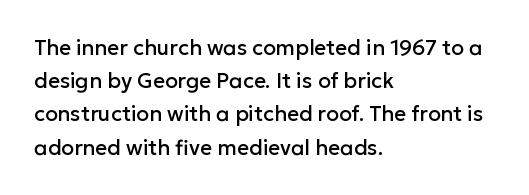
Q: Is the text italic (slanted)? A: No, it is upright.
Q: Is the text underlined? A: No.
Q: How is the paragraph aligned? A: Left-aligned.
Q: Is the spacing between letters normal or unusually wide? A: Normal.
Q: Is the spacing between lines tight, normal or loose? A: Normal.
